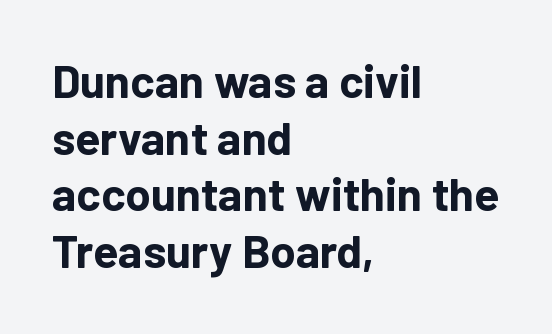
Q: Is the text bold? A: Yes.
Q: Is the text italic (slanted)? A: No, it is upright.
Q: Is the typeface a serif or a sans-serif typeface? A: Sans-serif.
Q: Is the text underlined? A: No.
Q: How is the paragraph aligned? A: Left-aligned.
Q: Is the spacing between letters normal or unusually wide? A: Normal.
Q: Width (condensed, normal, or wide)? A: Normal.
Q: Stroke contrast? A: Low.
Q: x-height? A: Medium.
Q: Monospaced? A: No.
